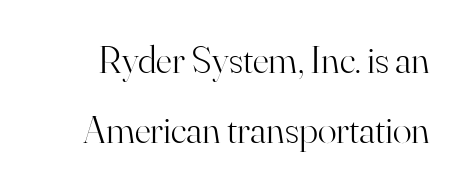
{"serif": "yes", "italic": "no", "bold": "no", "weight": "light", "width": "normal", "stroke_contrast": "high", "x_height": "small", "monospaced": "no", "underline": "no", "line_spacing_ratio": 1.8, "letter_spacing": "normal", "letter_spacing_em": 0.0, "glyph_px": 39}
